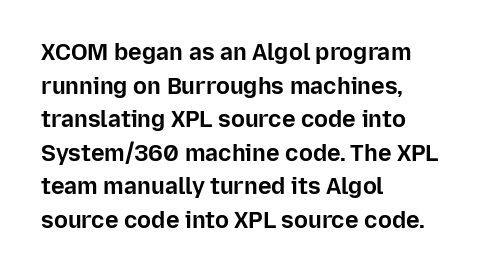
Q: Is the text bold? A: Yes.
Q: Is the text italic (slanted)? A: No, it is upright.
Q: Is the text underlined? A: No.
Q: How is the paragraph aligned? A: Left-aligned.
Q: Is the spacing between letters normal or unusually wide? A: Normal.
Q: Is the spacing between lines tight, normal or loose? A: Normal.
